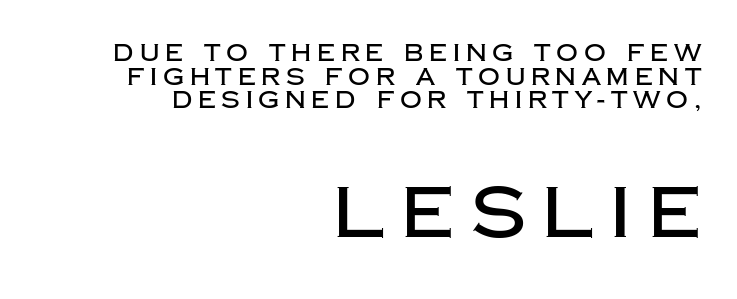
Q: Is the text italic (slanted)? A: No, it is upright.
Q: Is the typeface a serif or a sans-serif typeface? A: Sans-serif.
Q: Is the text underlined? A: No.
Q: How is the paragraph aligned? A: Right-aligned.
Q: Is the spacing between letters normal or unusually wide? A: Unusually wide.
Q: Is the spacing between lines tight, normal or loose? A: Tight.
Q: Which block of text is set in a larger size, the first (top) or the second (bottom)? A: The second (bottom) one.
Q: Width (condensed, normal, or wide)? A: Normal.
Q: Stroke contrast? A: Low.
Q: x-height? A: Large.
Q: Monospaced? A: No.
